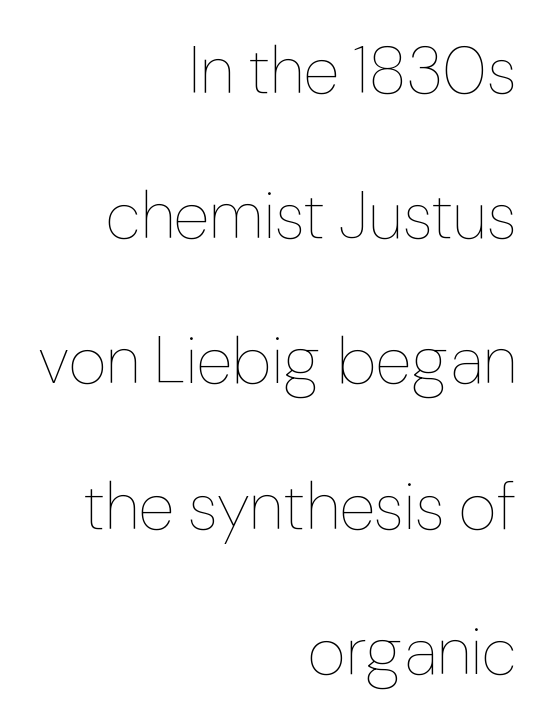
The image shows 66 px thin type, upright; set right-aligned, loose line spacing (2.2x), normal letter spacing, not underlined; low stroke contrast and a medium x-height.
